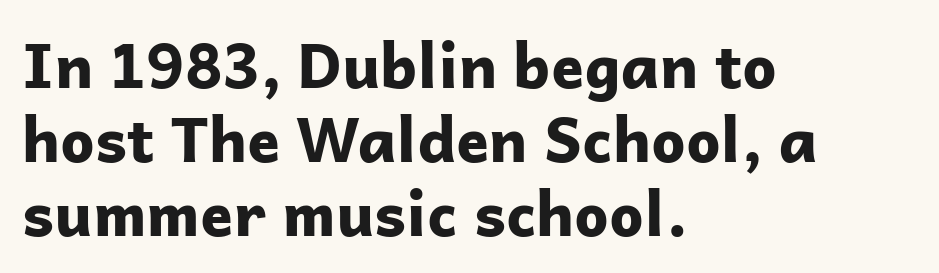
Q: Is the text bold? A: Yes.
Q: Is the text italic (slanted)? A: No, it is upright.
Q: Is the typeface a serif or a sans-serif typeface? A: Sans-serif.
Q: Is the text underlined? A: No.
Q: How is the paragraph aligned? A: Left-aligned.
Q: Is the spacing between letters normal or unusually wide? A: Normal.
Q: Width (condensed, normal, or wide)? A: Normal.
Q: Stroke contrast? A: Low.
Q: x-height? A: Medium.
Q: Monospaced? A: No.
